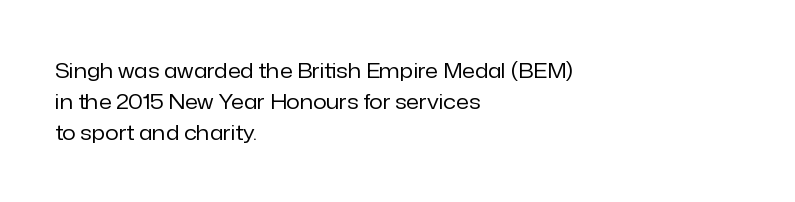
The image shows 21 px text type, upright; set left-aligned, normal line spacing (1.47x), normal letter spacing, not underlined.
